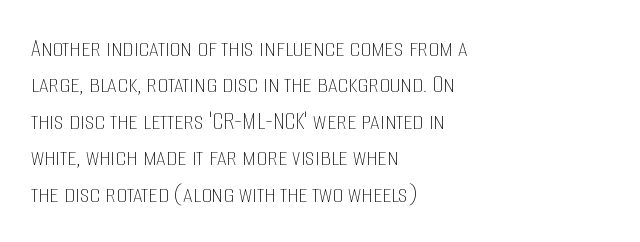
{"italic": "no", "bold": "no", "underline": "no", "align": "left", "line_spacing": "normal", "line_spacing_ratio": 1.35, "letter_spacing": "normal", "letter_spacing_em": 0.0, "glyph_px": 27}
